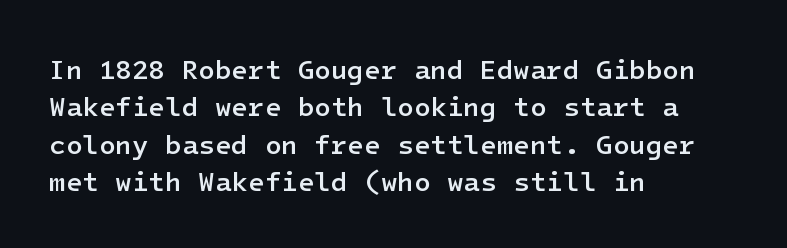
Rendered with straight, roman letterforms. This is moderately heavy type, rendered in semibold. Unmarked baselines from the first word to the last. If you measured baseline to baseline, you'd find a middling distance. Each word holds together tightly as a unit, with standard inter-letter gaps. Teacher's note: observe the even left margin — that is flush-left alignment.
